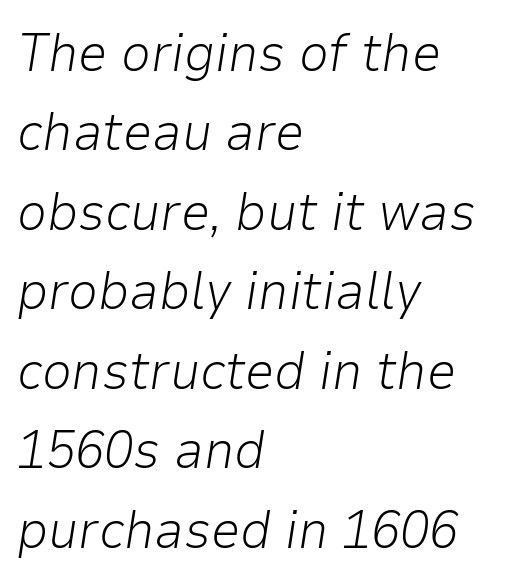
Q: Is the text bold? A: No.
Q: Is the text italic (slanted)? A: Yes, it leans right by about 9 degrees.
Q: Is the text underlined? A: No.
Q: How is the paragraph aligned? A: Left-aligned.
Q: Is the spacing between letters normal or unusually wide? A: Normal.
Q: Is the spacing between lines tight, normal or loose? A: Normal.
Q: Width (condensed, normal, or wide)? A: Normal.
Q: Stroke contrast? A: Low.
Q: x-height? A: Medium.
Q: Monospaced? A: No.
